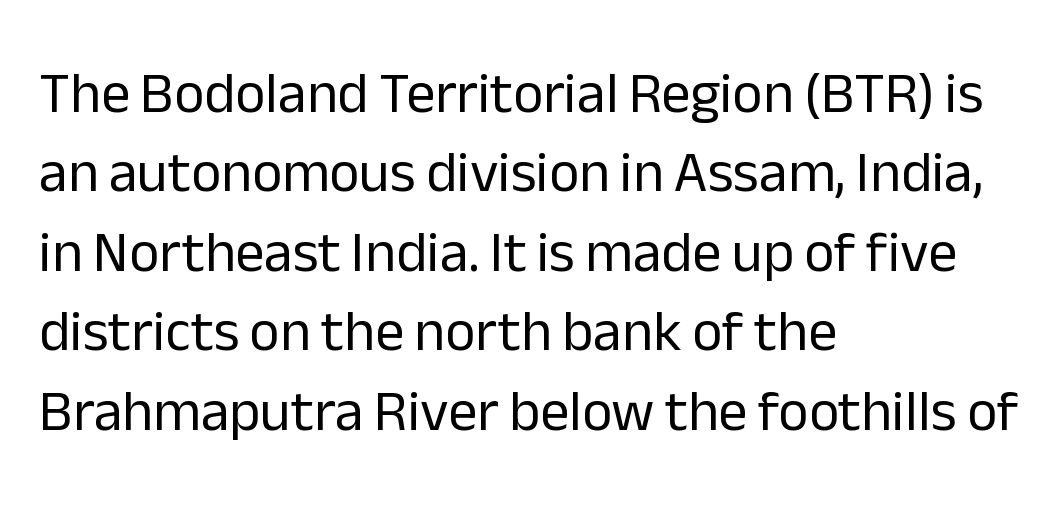
Each line starts at the same left margin while the right side varies. The letterforms sit at book weight or below. Is there any slant? The stems are plumb. Clear beneath every line of the passage. Inter-character spacing is left at the font's built-in metrics.
